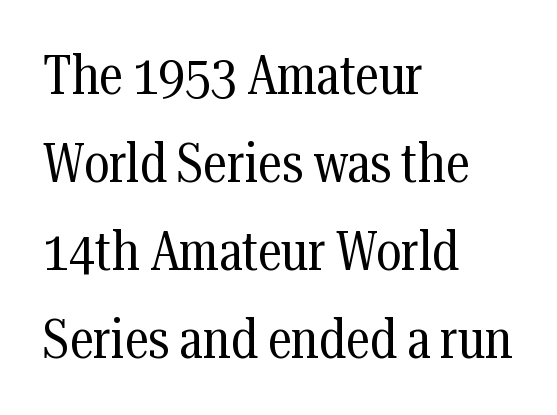
The image shows 55 px regular-weight, condensed serif type, upright; set left-aligned, normal line spacing (1.6x), normal letter spacing, not underlined; medium stroke contrast and a medium x-height.
